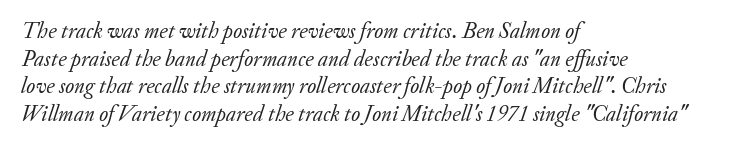
What stands out about the letter spacing? Nothing — it is the standard amount. The face looks like a standard text weight, possibly lighter. Designer's note — italics engaged. The designer left line spacing at the default. No word sits above an underline.
